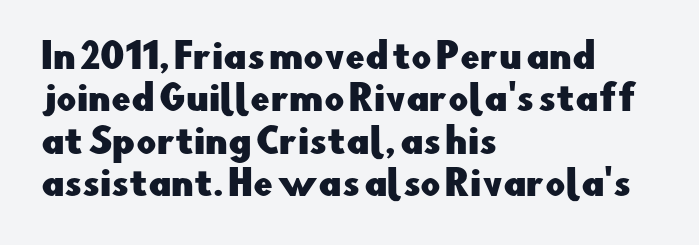
Q: Is the text italic (slanted)? A: No, it is upright.
Q: Is the typeface a serif or a sans-serif typeface? A: Sans-serif.
Q: Is the text underlined? A: No.
Q: How is the paragraph aligned? A: Left-aligned.
Q: Is the spacing between letters normal or unusually wide? A: Normal.
Q: Width (condensed, normal, or wide)? A: Normal.
Q: Stroke contrast? A: Low.
Q: x-height? A: Small.
Q: Monospaced? A: No.
